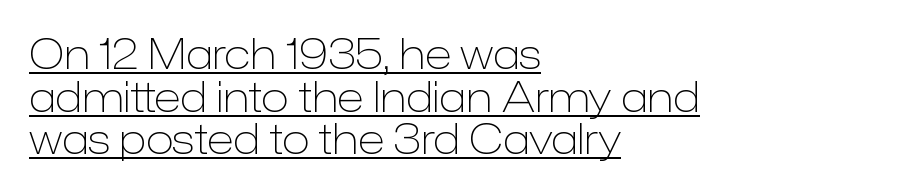
Q: Is the text bold? A: No.
Q: Is the text italic (slanted)? A: No, it is upright.
Q: Is the typeface a serif or a sans-serif typeface? A: Sans-serif.
Q: Is the text underlined? A: Yes.
Q: How is the paragraph aligned? A: Left-aligned.
Q: Is the spacing between letters normal or unusually wide? A: Normal.
Q: Is the spacing between lines tight, normal or loose? A: Tight.
Q: Width (condensed, normal, or wide)? A: Normal.
Q: Stroke contrast? A: Low.
Q: x-height? A: Medium.
Q: Monospaced? A: No.
